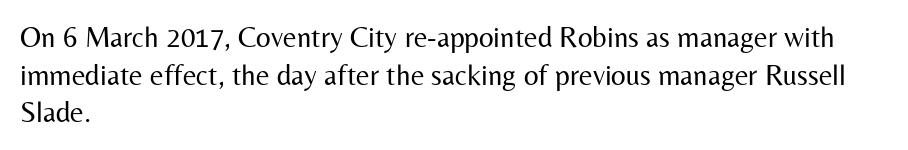
You can tell from the bare stems that sans-serif type was used. Line beginnings align vertically; line endings do not. A typesetter would call this zero additional tracking. The weight would be labelled regular, book, light, or lighter still. Note the varied advance widths — an 'i' is clearly narrower than an 'm'. This is the regular roman posture of the typeface.
